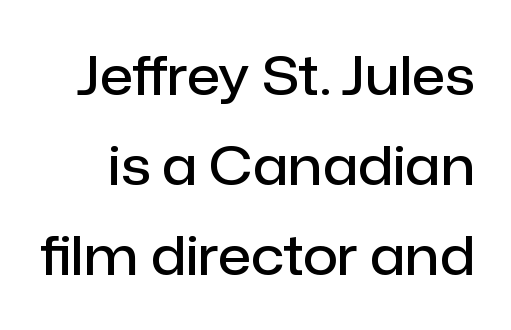
{"serif": "no", "italic": "no", "bold": "semi", "weight": "semibold", "width": "normal", "stroke_contrast": "low", "x_height": "medium", "monospaced": "no", "underline": "no", "line_spacing": "normal", "line_spacing_ratio": 1.67, "letter_spacing": "normal", "letter_spacing_em": 0.0, "glyph_px": 54}
